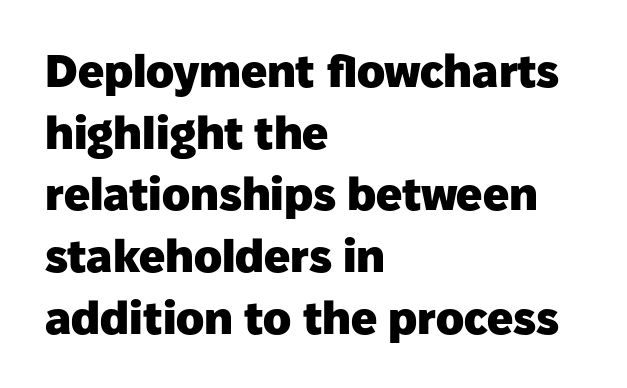
Q: Is the text bold? A: Yes.
Q: Is the text italic (slanted)? A: No, it is upright.
Q: Is the typeface a serif or a sans-serif typeface? A: Sans-serif.
Q: Is the text underlined? A: No.
Q: How is the paragraph aligned? A: Left-aligned.
Q: Is the spacing between letters normal or unusually wide? A: Normal.
Q: Is the spacing between lines tight, normal or loose? A: Normal.
Q: Width (condensed, normal, or wide)? A: Normal.
Q: Stroke contrast? A: Low.
Q: x-height? A: Medium.
Q: Monospaced? A: No.
